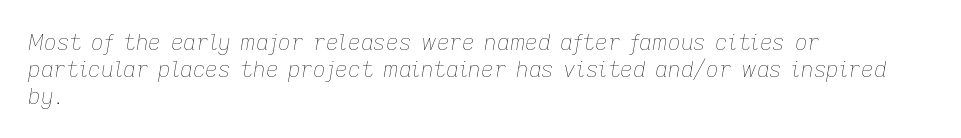
The image shows 22 px text type, italic (leaning right); set left-aligned, line spacing 1.22x, normal letter spacing, not underlined.
